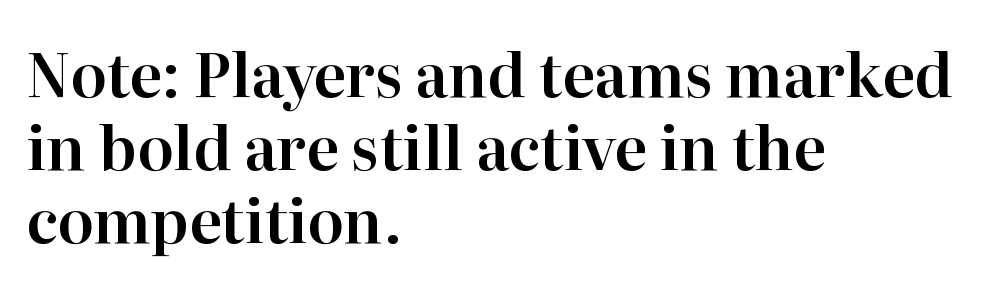
The image shows 60 px serif type, upright; set left-aligned, line spacing 1.22x, normal letter spacing, not underlined; high stroke contrast and a medium x-height.
